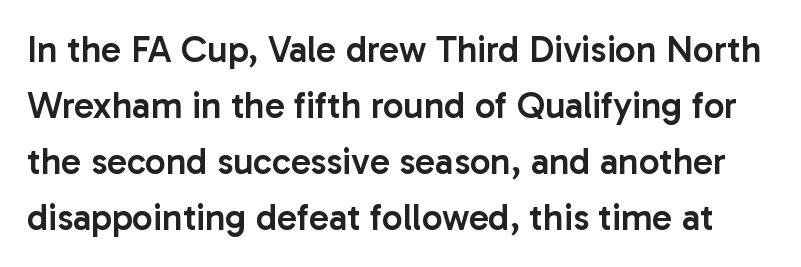
The image shows 37 px semibold sans-serif type, upright; set normal line spacing (1.51x), normal letter spacing, not underlined; low stroke contrast and a medium x-height.
